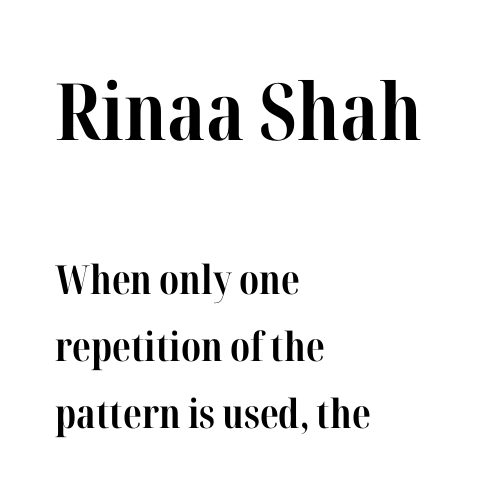
Does the copy run flush right? No — it runs flush left. The glyphs are unaccompanied by any horizontal stroke below them. The initial chunk of copy outweighs the following chunk in type size. Do the letters lean? They stand straight. You can tell from the footed stems that serif type was used. The rendering uses natural spacing where letterforms have individual widths.
